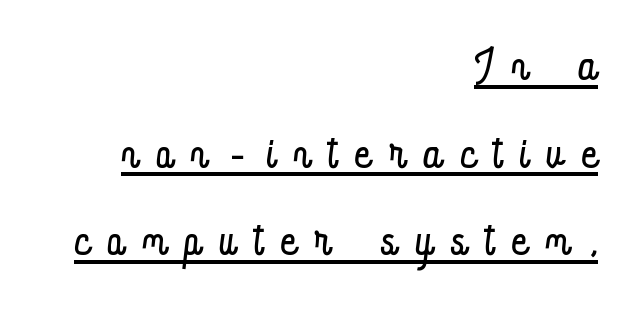
{"bold": "no", "weight": "light", "width": "condensed", "stroke_contrast": "low", "x_height": "small", "monospaced": "no", "underline": "yes", "align": "right", "line_spacing": "normal", "line_spacing_ratio": 1.35, "letter_spacing": "wide", "letter_spacing_em": 0.3, "glyph_px": 65}
